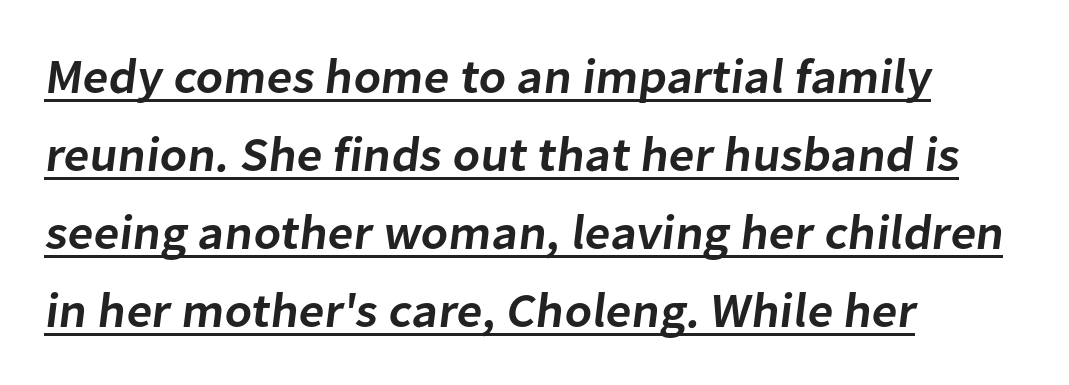
{"serif": "no", "bold": "semi", "weight": "semibold", "width": "normal", "stroke_contrast": "low", "x_height": "medium", "monospaced": "no", "underline": "yes", "align": "left", "line_spacing": "normal", "line_spacing_ratio": 1.59, "letter_spacing": "normal", "letter_spacing_em": 0.0, "glyph_px": 49}
